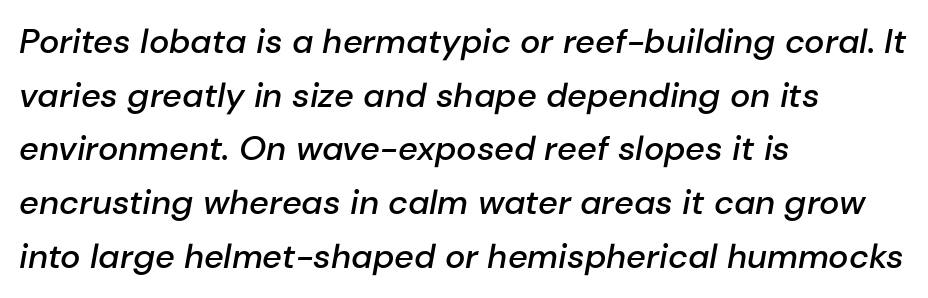
{"italic": "yes", "lean": "right", "slant_degrees": 10, "bold": "semi", "weight": "semibold", "width": "normal", "stroke_contrast": "low", "x_height": "medium", "monospaced": "no", "underline": "no", "align": "left", "line_spacing": "normal", "line_spacing_ratio": 1.58, "letter_spacing": "normal", "letter_spacing_em": 0.0, "glyph_px": 34}
